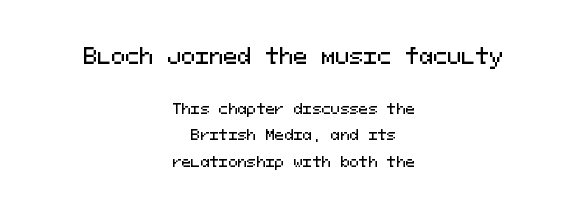
{"italic": "no", "underline": "no", "align": "center", "line_spacing": "loose", "line_spacing_ratio": 1.9, "letter_spacing": "normal", "letter_spacing_em": 0.0, "larger_block": "first", "size_ratio": 1.5, "glyph_px": 21}
